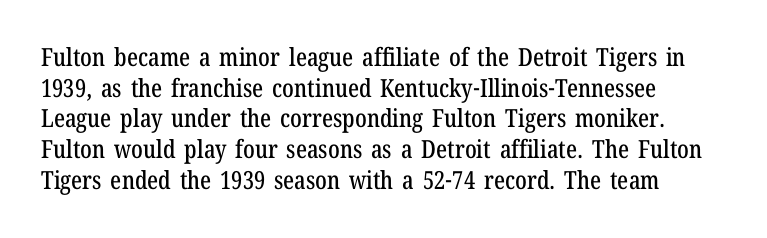
The image shows 25 px text type, upright; set left-aligned, line spacing 1.23x, normal letter spacing, not underlined.
